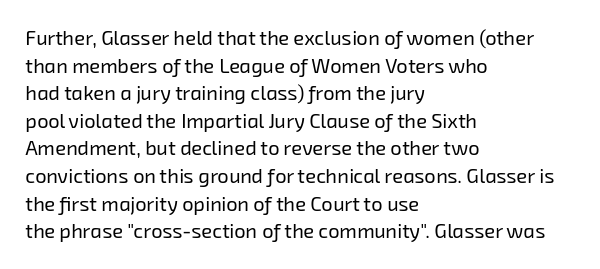
The image shows 20 px text type; set left-aligned, normal line spacing (1.38x), normal letter spacing, not underlined.
